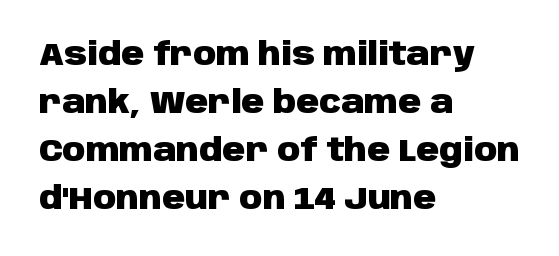
Q: Is the text bold? A: Yes.
Q: Is the text italic (slanted)? A: No, it is upright.
Q: Is the typeface a serif or a sans-serif typeface? A: Sans-serif.
Q: Is the text underlined? A: No.
Q: How is the paragraph aligned? A: Left-aligned.
Q: Is the spacing between letters normal or unusually wide? A: Normal.
Q: Is the spacing between lines tight, normal or loose? A: Normal.
Q: Width (condensed, normal, or wide)? A: Normal.
Q: Stroke contrast? A: Low.
Q: x-height? A: Large.
Q: Monospaced? A: No.
